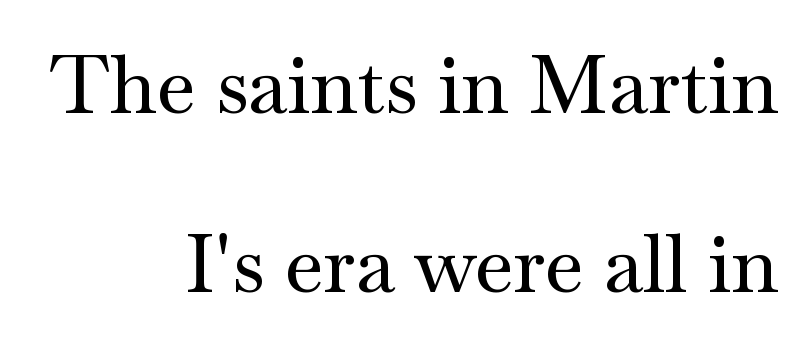
Q: Is the text italic (slanted)? A: No, it is upright.
Q: Is the typeface a serif or a sans-serif typeface? A: Serif.
Q: Is the text underlined? A: No.
Q: How is the paragraph aligned? A: Right-aligned.
Q: Is the spacing between letters normal or unusually wide? A: Normal.
Q: Is the spacing between lines tight, normal or loose? A: Loose.
Q: Width (condensed, normal, or wide)? A: Wide.
Q: Stroke contrast? A: Medium.
Q: x-height? A: Small.
Q: Monospaced? A: No.
